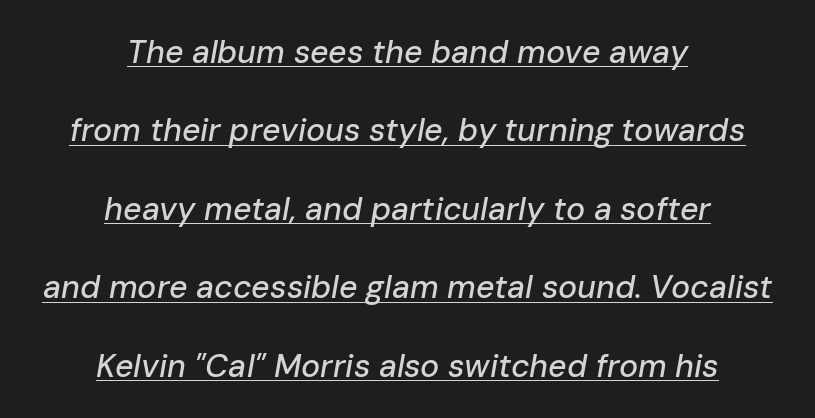
Here the designer chose a conventional face with non-uniform glyph widths. Layout note: lines centered. The glyphs are accompanied by a horizontal stroke just below them. Airy leading. How are the letters spaced? Ordinarily, with no added tracking.
